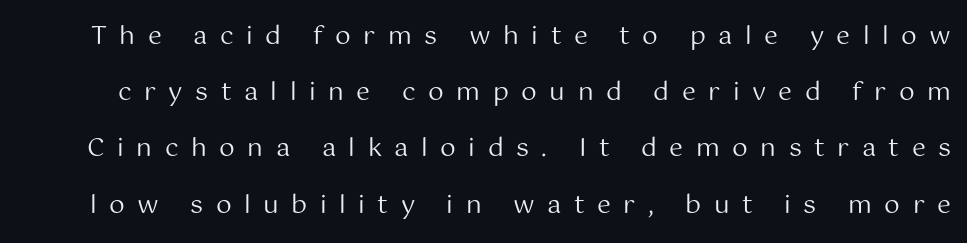
The image shows 25 px text type, upright; set loose line spacing (2.25x), unusually wide letter spacing (+0.5 em), not underlined.
